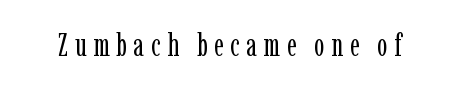
The image shows 31 px regular-weight, condensed serif type, upright; set unusually wide letter spacing (+0.21 em), not underlined; low stroke contrast and a medium x-height.
